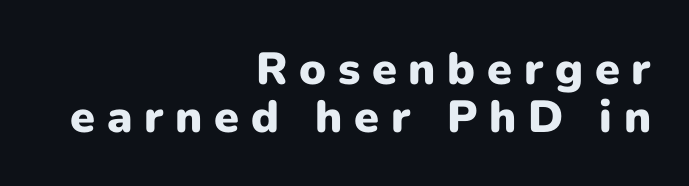
Q: Is the text bold? A: Yes.
Q: Is the text italic (slanted)? A: No, it is upright.
Q: Is the typeface a serif or a sans-serif typeface? A: Sans-serif.
Q: Is the text underlined? A: No.
Q: How is the paragraph aligned? A: Right-aligned.
Q: Is the spacing between letters normal or unusually wide? A: Unusually wide.
Q: Is the spacing between lines tight, normal or loose? A: Tight.
Q: Width (condensed, normal, or wide)? A: Normal.
Q: Stroke contrast? A: Low.
Q: x-height? A: Medium.
Q: Monospaced? A: No.
